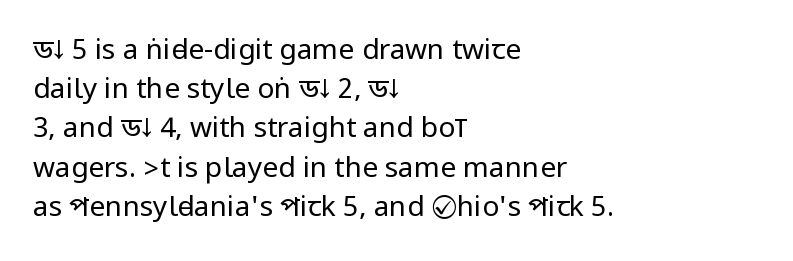
{"serif": "no", "italic": "no", "bold": "no", "weight": "regular", "width": "condensed", "stroke_contrast": "low", "underline": "no", "align": "left", "line_spacing": "normal", "line_spacing_ratio": 1.4, "letter_spacing": "normal", "letter_spacing_em": 0.0, "glyph_px": 28}
